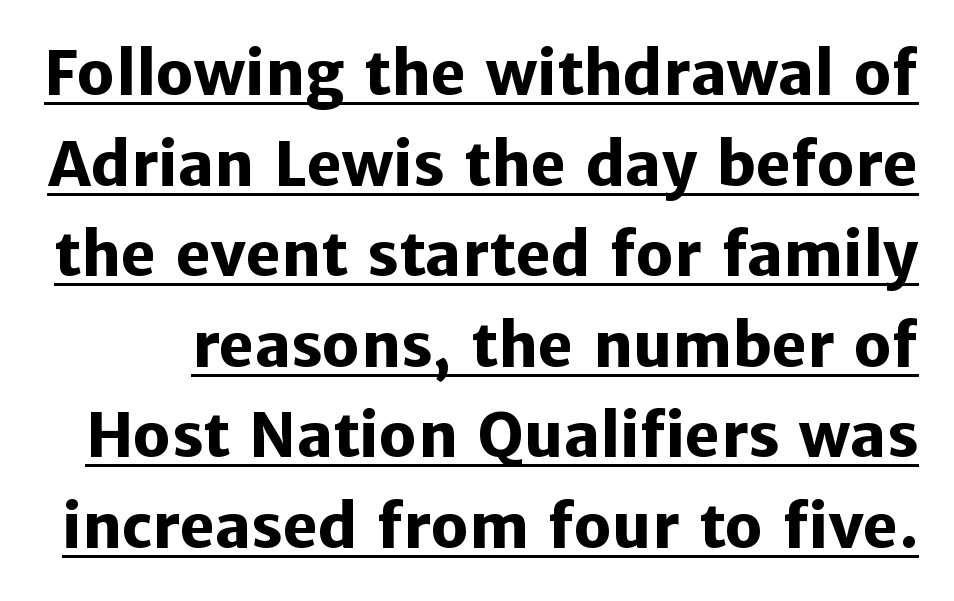
{"serif": "no", "italic": "no", "bold": "yes", "weight": "heavy", "width": "normal", "stroke_contrast": "low", "x_height": "medium", "monospaced": "no", "underline": "yes", "line_spacing": "normal", "line_spacing_ratio": 1.51, "letter_spacing": "normal", "letter_spacing_em": 0.0, "glyph_px": 60}
